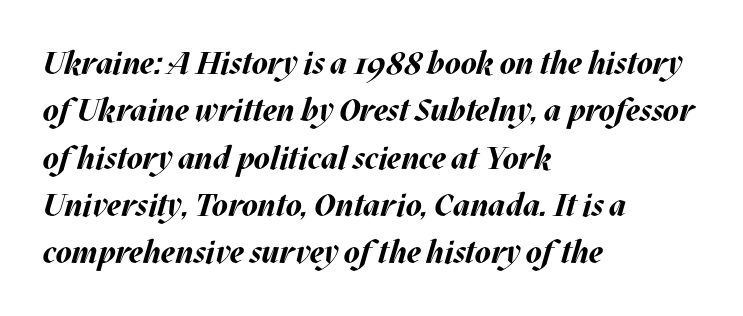
The image shows 32 px bold type, italic (leaning right); set left-aligned, normal line spacing (1.48x), normal letter spacing, not underlined; medium stroke contrast and a large x-height.
